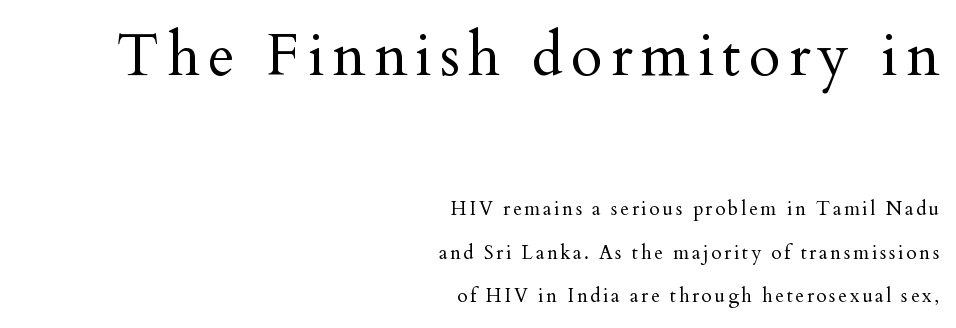
{"serif": "yes", "italic": "no", "bold": "no", "weight": "regular", "width": "normal", "stroke_contrast": "medium", "x_height": "small", "monospaced": "no", "underline": "no", "align": "right", "line_spacing": "loose", "line_spacing_ratio": 2.29, "larger_block": "first", "size_ratio": 3.05, "glyph_px": 58}
